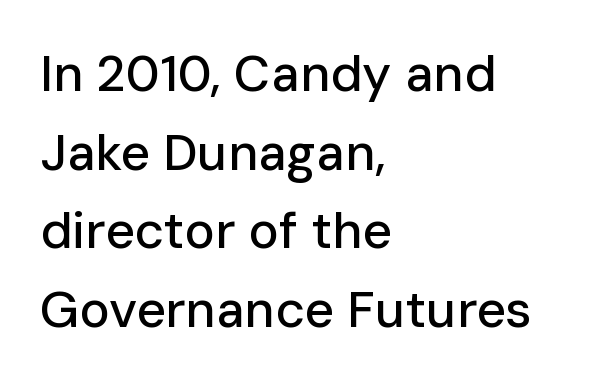
{"serif": "no", "italic": "no", "width": "normal", "stroke_contrast": "low", "x_height": "medium", "monospaced": "no", "underline": "no", "align": "left", "line_spacing": "normal", "line_spacing_ratio": 1.54, "letter_spacing": "normal", "letter_spacing_em": 0.0, "glyph_px": 51}
